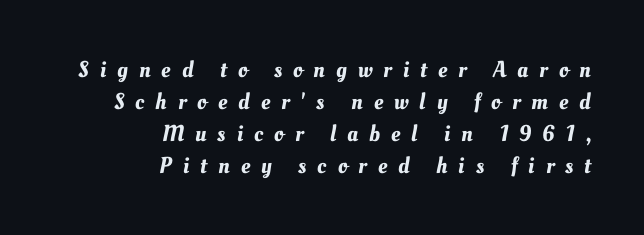
Words appear elongated and porous because spacing is wide. Just letters on the line, the space beneath them empty. Layout note: lines flush right. Is there much room between lines? A standard amount, neither cramped nor airy.
